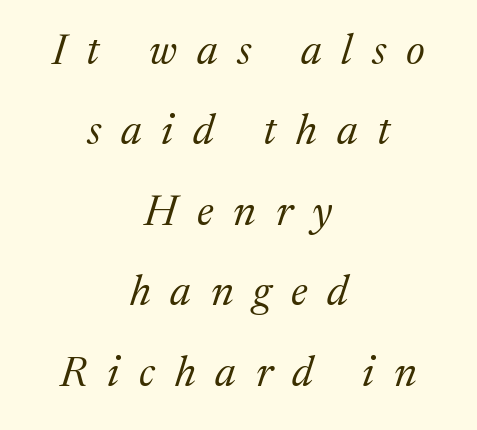
{"serif": "yes", "italic": "yes", "lean": "right", "slant_degrees": 17, "bold": "no", "weight": "regular", "width": "normal", "stroke_contrast": "medium", "x_height": "medium", "monospaced": "no", "underline": "no", "align": "center", "line_spacing_ratio": 1.87, "letter_spacing": "wide", "letter_spacing_em": 0.46, "glyph_px": 43}
